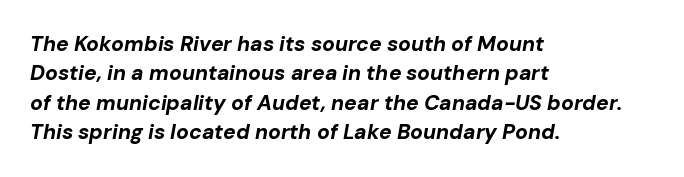
{"italic": "yes", "lean": "right", "slant_degrees": 10, "bold": "yes", "underline": "no", "align": "left", "line_spacing": "normal", "line_spacing_ratio": 1.4, "letter_spacing": "normal", "letter_spacing_em": 0.0, "glyph_px": 21}
